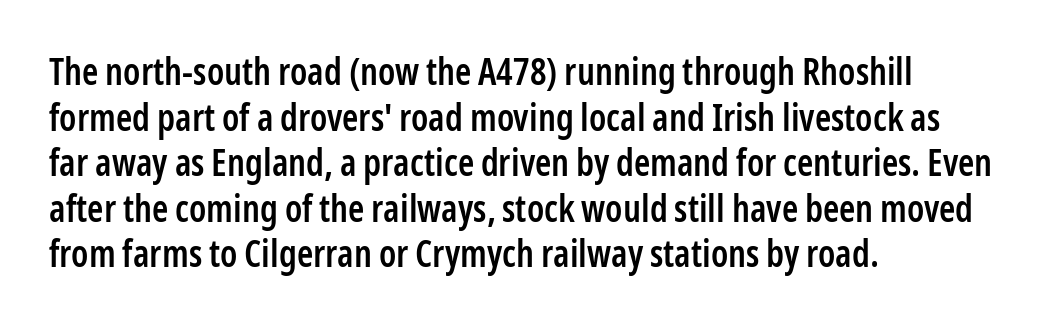
{"serif": "no", "italic": "no", "bold": "semi", "weight": "semibold", "width": "condensed", "stroke_contrast": "low", "x_height": "medium", "monospaced": "no", "underline": "no", "align": "left", "line_spacing_ratio": 1.23, "letter_spacing": "normal", "letter_spacing_em": 0.0, "glyph_px": 37}
